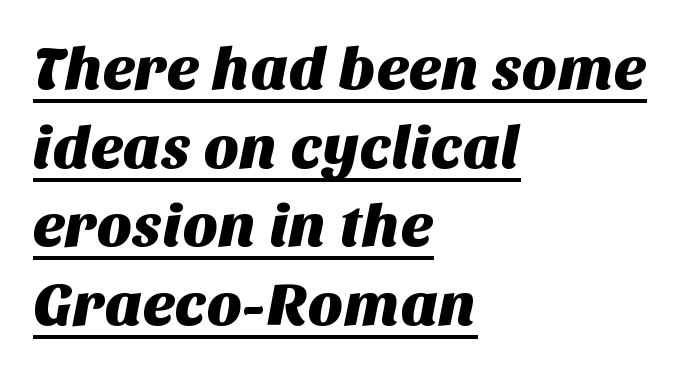
Horizontally, the lines are justified to the leading edge only. Baseline-to-baseline distance is the conventional proportion of letter height. Type style note: lacks serifs. In designer terms, the underline attribute is active on this setting. Characters follow at the spacing the type designer built in. Each letter keeps its own natural width here, so spacing adapts to shape.
